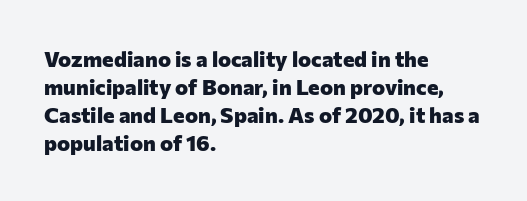
{"italic": "no", "bold": "yes", "underline": "no", "align": "left", "line_spacing": "normal", "line_spacing_ratio": 1.28, "letter_spacing": "normal", "letter_spacing_em": 0.0, "glyph_px": 22}
